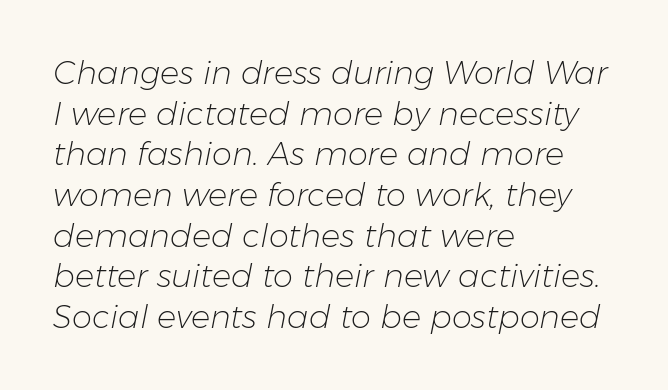
{"italic": "yes", "lean": "right", "slant_degrees": 11, "bold": "no", "weight": "light", "width": "normal", "stroke_contrast": "low", "x_height": "medium", "monospaced": "no", "underline": "no", "align": "left", "line_spacing": "normal", "line_spacing_ratio": 1.27, "letter_spacing": "normal", "letter_spacing_em": 0.0, "glyph_px": 32}
